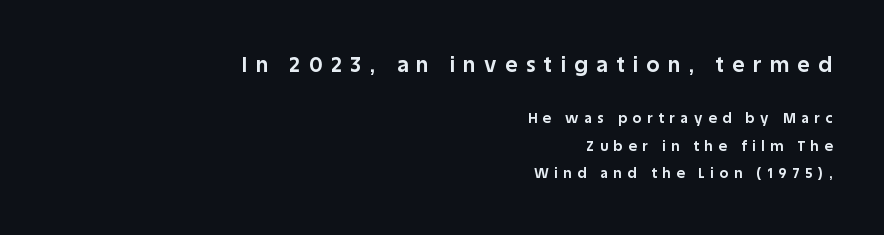
{"italic": "no", "bold": "yes", "underline": "no", "align": "right", "line_spacing": "loose", "line_spacing_ratio": 1.97, "letter_spacing": "wide", "letter_spacing_em": 0.41, "larger_block": "first", "size_ratio": 1.5, "glyph_px": 21}
